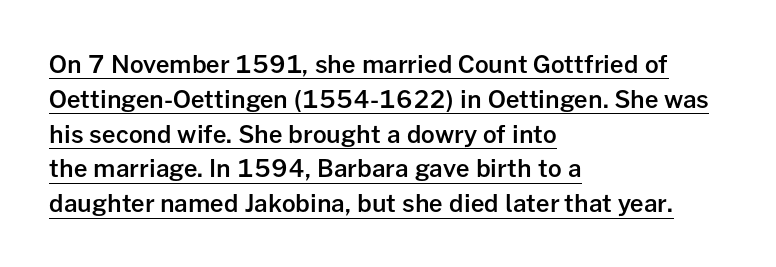
{"italic": "no", "bold": "semi", "underline": "yes", "align": "left", "line_spacing": "normal", "line_spacing_ratio": 1.45, "letter_spacing": "normal", "letter_spacing_em": 0.0, "glyph_px": 24}
